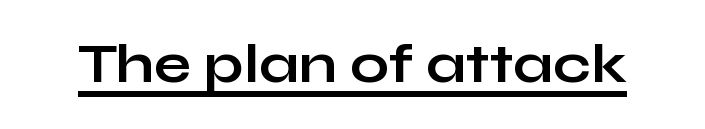
The image shows 55 px bold, wide sans-serif type, upright; set normal letter spacing, underlined; low stroke contrast and a medium x-height.
